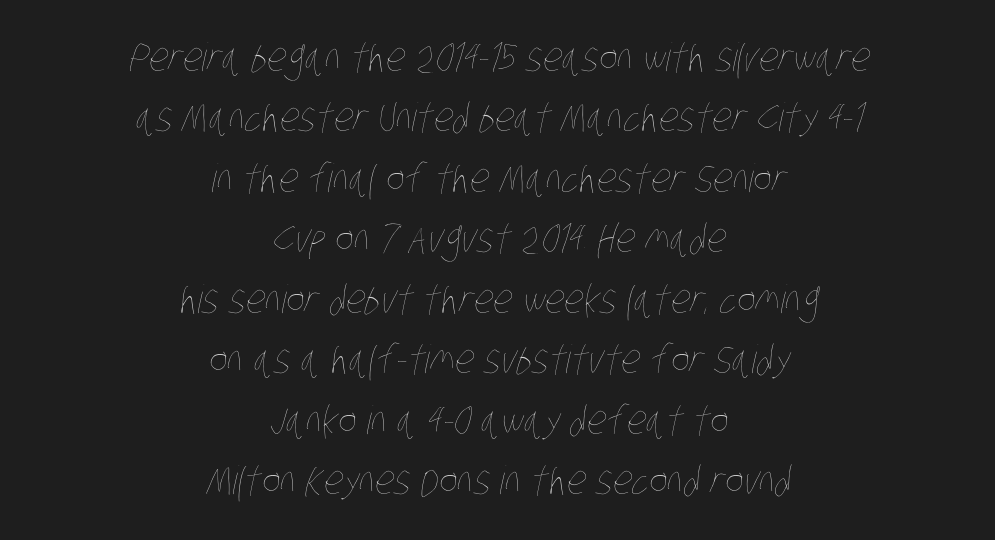
Lines of text with bare space underneath. Stems here are at most as thick as an everyday book face. This sample uses plain, unmodified letter spacing. Looks like regular typesetting: each glyph gets only the width it needs.
